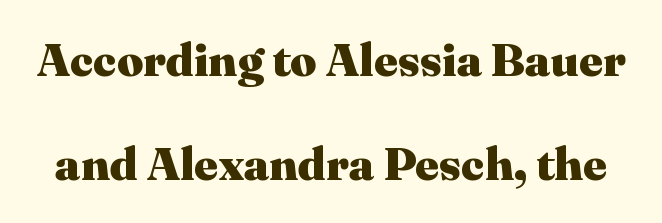
The image shows 46 px heavy serif type, upright; set loose line spacing (2.26x), normal letter spacing, not underlined; medium stroke contrast and a medium x-height.
